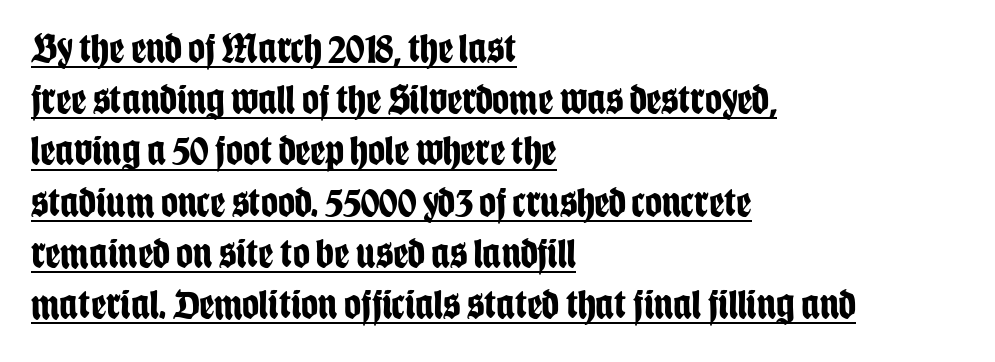
The image shows 42 px bold, condensed sans-serif type, upright; set left-aligned, line spacing 1.22x, normal letter spacing, underlined; low stroke contrast and a large x-height.
